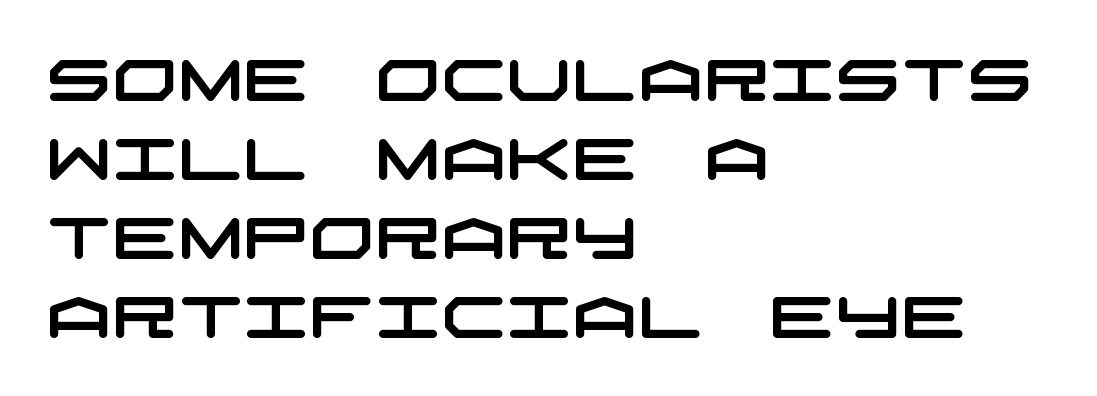
The designer left line spacing at the default. What kind of face is this? One without serifs — a sans. Characters follow at the spacing the type designer built in. Descenders are the only things crossing below the line. The paragraph shown leans on its left margin.
